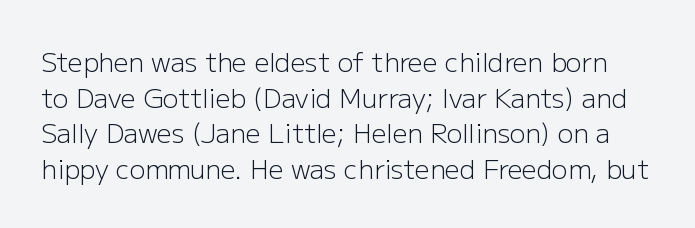
The image shows 26 px text type, upright; set normal line spacing (1.37x), normal letter spacing, not underlined.
